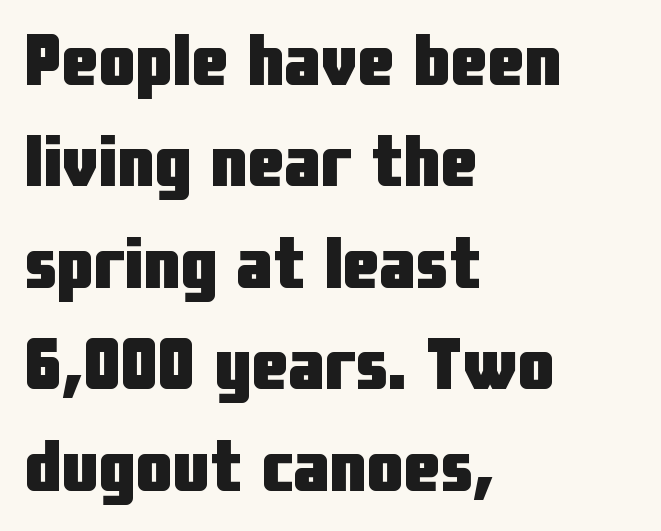
Default kerning and tracking; the words read as compact shapes. A typesetter would call this proportional, since set widths differ per character. All the whitespace from short lines collects on the right. The face used here has the dense, thick strokes of a bold.
